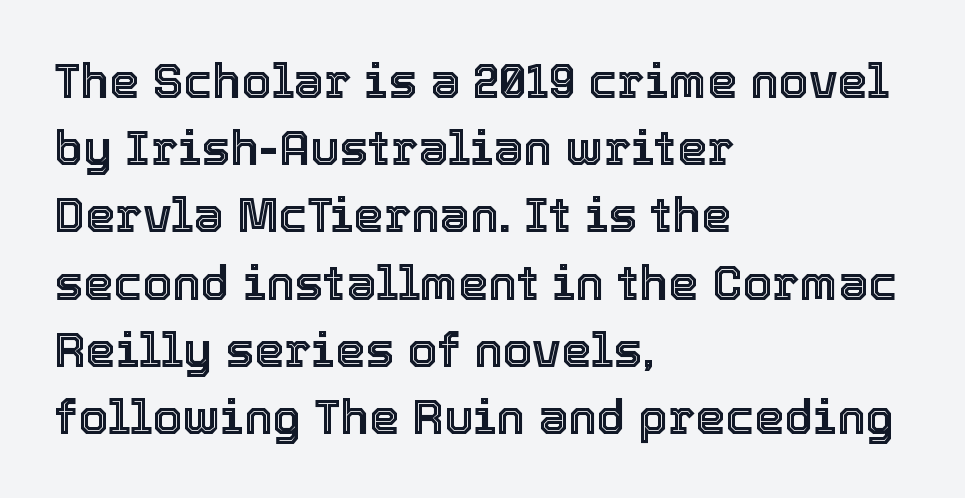
The image shows 48 px text type, upright; set left-aligned, normal line spacing (1.4x), normal letter spacing, not underlined; a medium x-height.
